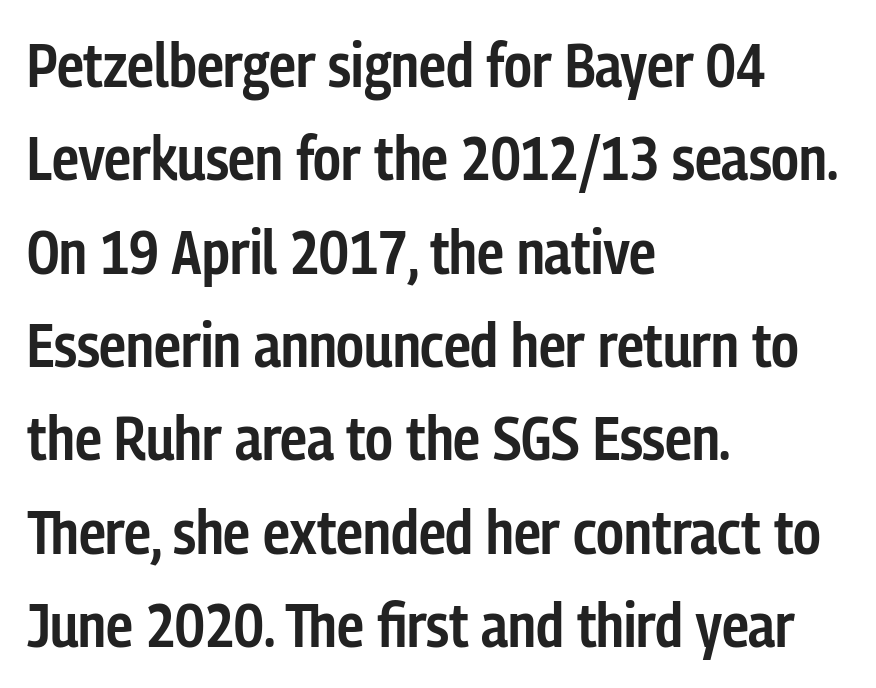
{"serif": "no", "italic": "no", "bold": "semi", "weight": "semibold", "width": "condensed", "stroke_contrast": "low", "x_height": "medium", "monospaced": "no", "underline": "no", "align": "left", "line_spacing": "normal", "line_spacing_ratio": 1.53, "letter_spacing": "normal", "letter_spacing_em": 0.0, "glyph_px": 61}
